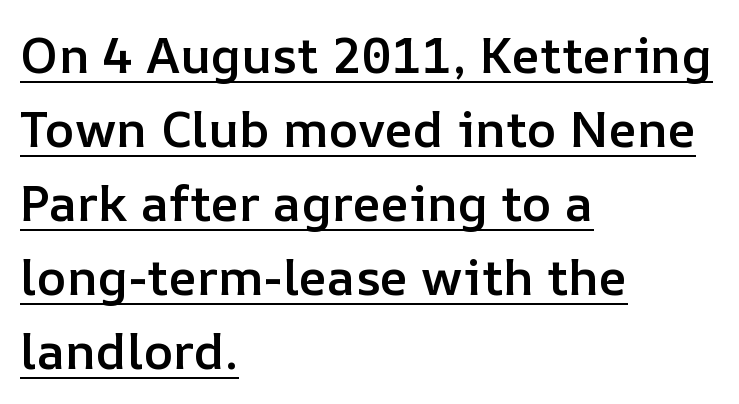
The sample has been set in demibold, a notch under bold. This sample is left-justified, so line endings fall wherever the words run out. What decoration does the sample have? An underline. The rows are spaced the way most documents space them. These lines keep a tight, regular rhythm from letter to letter. Spacing verdict: proportional, widths tailored to each character.
